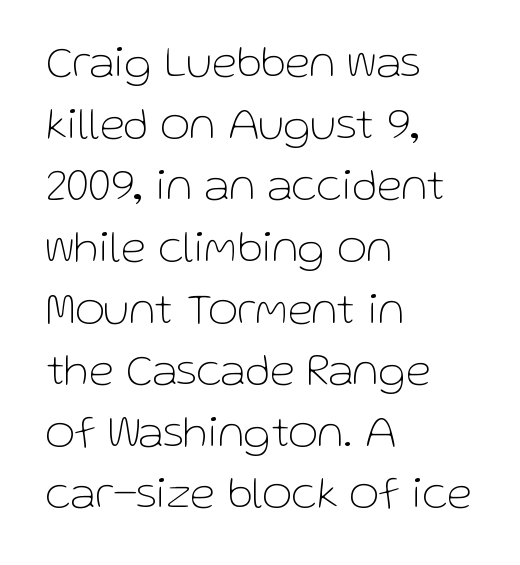
{"serif": "no", "italic": "no", "bold": "no", "weight": "thin", "width": "normal", "stroke_contrast": "low", "x_height": "medium", "monospaced": "no", "underline": "no", "align": "left", "line_spacing": "normal", "line_spacing_ratio": 1.34, "letter_spacing": "normal", "letter_spacing_em": 0.0, "glyph_px": 46}
